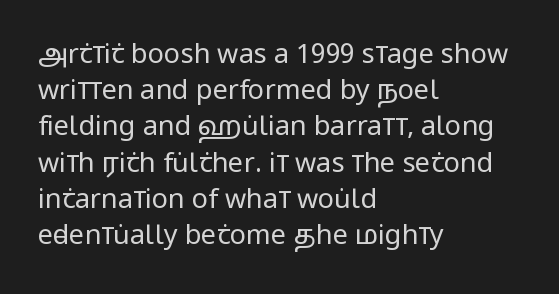
The image shows 27 px text type, upright; set left-aligned, normal line spacing (1.34x), normal letter spacing, not underlined.
